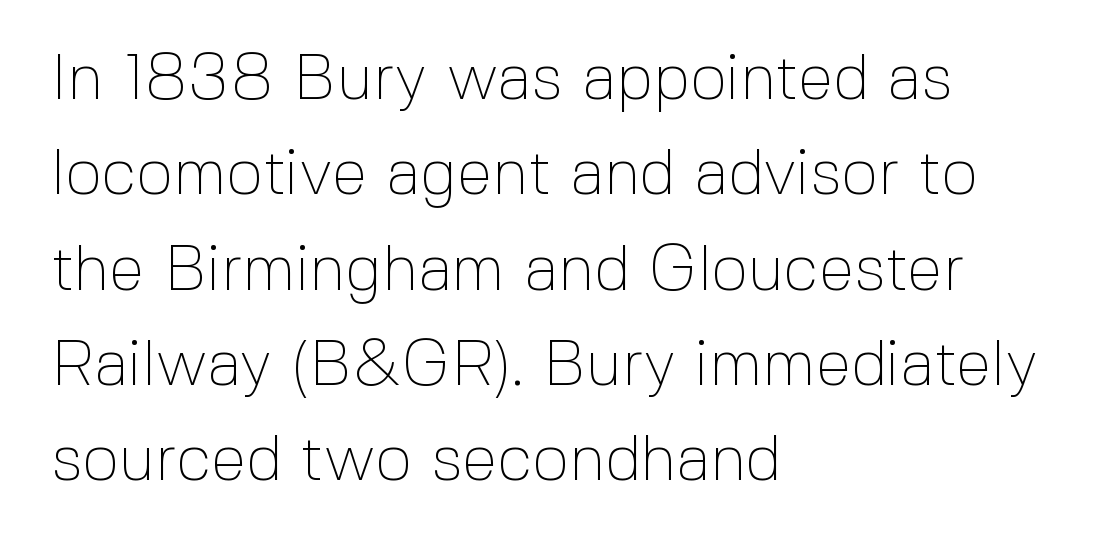
The space beneath each line is pristine and unruled. No extra tracking has been applied to these lines. The designer went with a sans here, leaving each stem footless. The vertical gap from one line to the next is medium.
